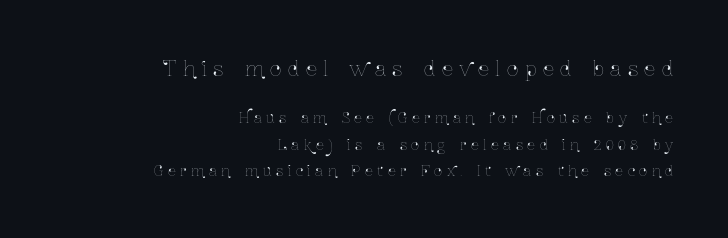
The image shows 20 px text type, upright; set right-aligned, line spacing 1.87x, unusually wide letter spacing (+0.33 em), not underlined; the first (top) block is 1.43x larger.
